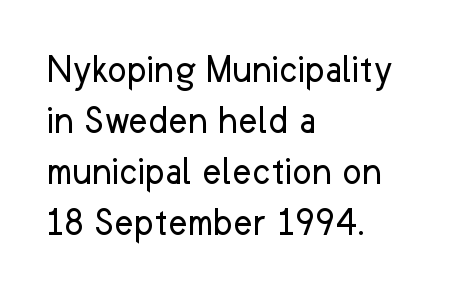
The paragraph has a hard left edge and a soft right edge. Caption: standard tracking, unaltered. Does the type have serifs? No, each stem ends abruptly. You could not count columns in this text — the font is proportionally spaced.
